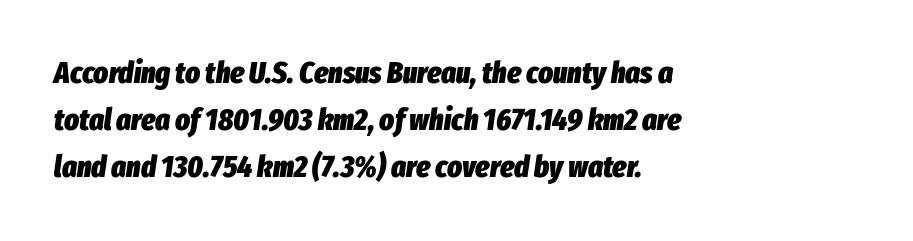
The image shows 31 px heavy, condensed type, italic (leaning right); set left-aligned, normal line spacing (1.52x), normal letter spacing, not underlined; low stroke contrast and a medium x-height.
